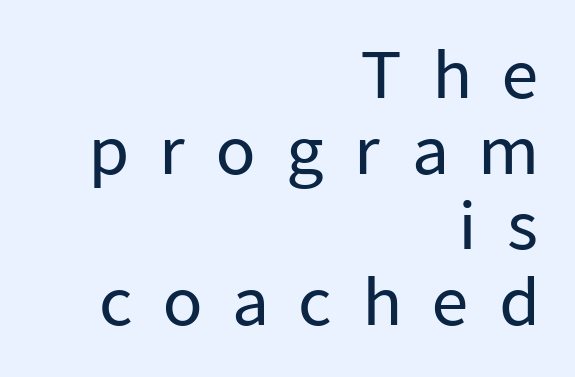
The image shows 64 px sans-serif type, upright; set right-aligned, line spacing 1.18x, unusually wide letter spacing (+0.46 em), not underlined; low stroke contrast and a medium x-height.
